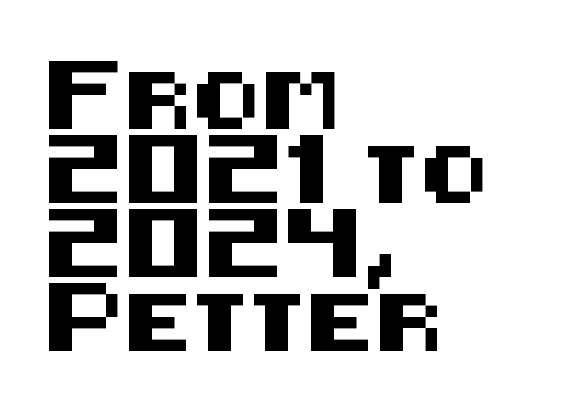
The image shows 57 px sans-serif type, upright; set left-aligned, normal line spacing (1.3x), normal letter spacing, not underlined; medium stroke contrast and a large x-height.
